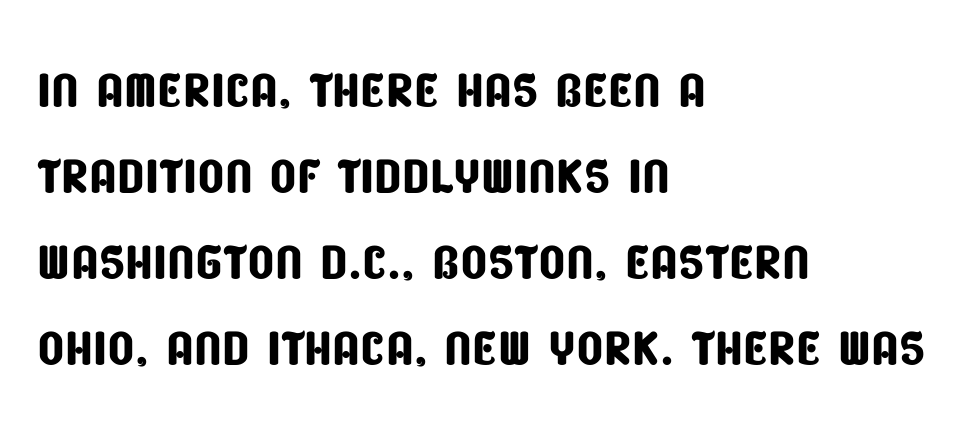
The image shows 70 px condensed sans-serif type; set left-aligned, line spacing 1.23x, normal letter spacing, not underlined; low stroke contrast and a large x-height.
